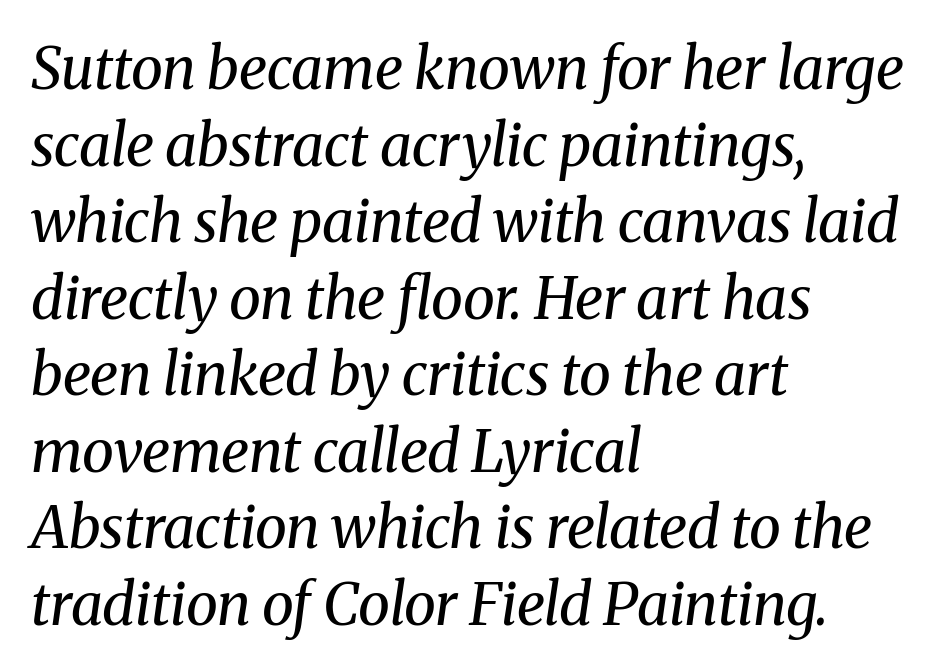
Q: Is the text bold? A: No.
Q: Is the text italic (slanted)? A: Yes, it leans right by about 8 degrees.
Q: Is the typeface a serif or a sans-serif typeface? A: Serif.
Q: Is the text underlined? A: No.
Q: How is the paragraph aligned? A: Left-aligned.
Q: Is the spacing between letters normal or unusually wide? A: Normal.
Q: Is the spacing between lines tight, normal or loose? A: Normal.
Q: Width (condensed, normal, or wide)? A: Normal.
Q: Stroke contrast? A: Medium.
Q: x-height? A: Medium.
Q: Monospaced? A: No.
